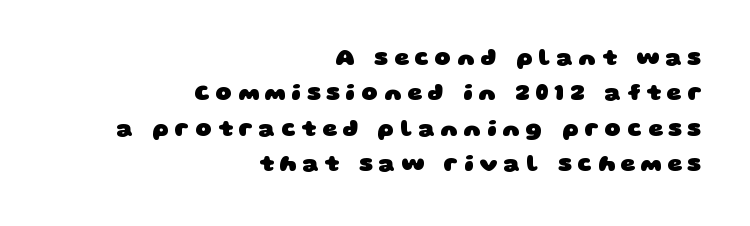
Between one letter and the next there's a generous, obvious gap. Does the weight exceed regular? Yes, all the way to bold. Type without underlining. The line-height multiplier appears to be the usual default. The rag falls on the left side of this text block.
